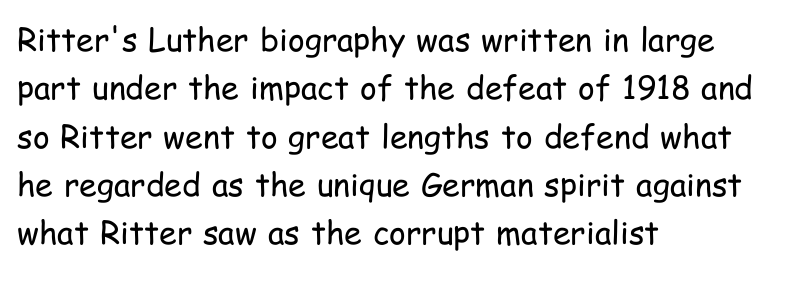
{"serif": "no", "italic": "no", "bold": "no", "weight": "regular", "width": "condensed", "stroke_contrast": "low", "x_height": "medium", "monospaced": "no", "underline": "no", "align": "left", "line_spacing": "normal", "line_spacing_ratio": 1.51, "letter_spacing": "normal", "letter_spacing_em": 0.0, "glyph_px": 32}
